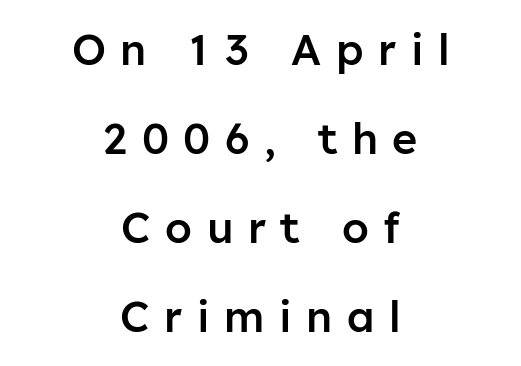
The image shows 43 px semibold sans-serif type, upright; set centered, loose line spacing (2.07x), unusually wide letter spacing (+0.34 em), not underlined; low stroke contrast and a medium x-height.
